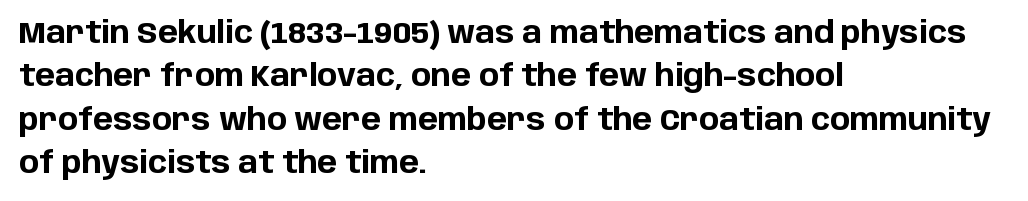
{"serif": "no", "italic": "no", "bold": "yes", "weight": "bold", "width": "normal", "stroke_contrast": "low", "x_height": "large", "monospaced": "no", "underline": "no", "align": "left", "line_spacing": "normal", "line_spacing_ratio": 1.45, "letter_spacing": "normal", "letter_spacing_em": 0.0, "glyph_px": 30}
